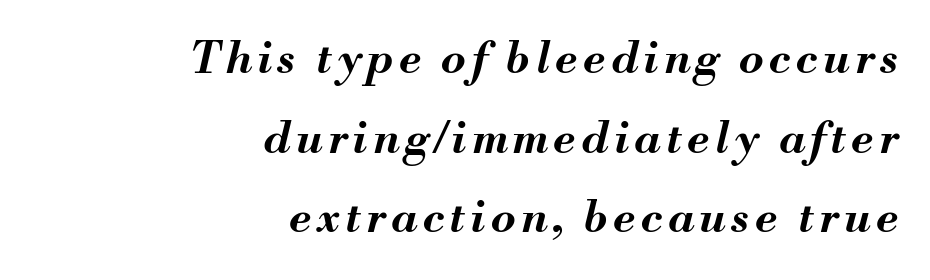
Think of a printed novel: that variable character pitch is what you see here. A clean baseline with only descenders dipping below it. Tall strokes in this sample are angled rather than plumb. The ragged edge is on the left, which tells us the setting is flush right.
